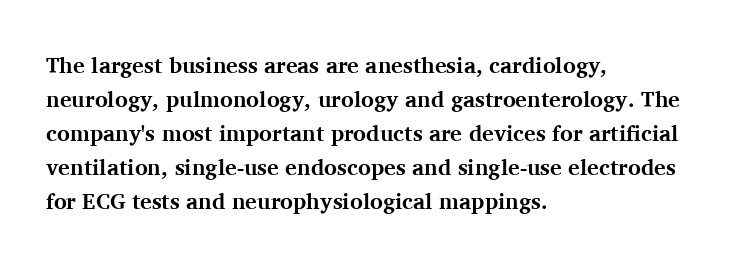
Q: Is the text bold? A: Yes.
Q: Is the text italic (slanted)? A: No, it is upright.
Q: Is the text underlined? A: No.
Q: How is the paragraph aligned? A: Left-aligned.
Q: Is the spacing between letters normal or unusually wide? A: Normal.
Q: Is the spacing between lines tight, normal or loose? A: Normal.
